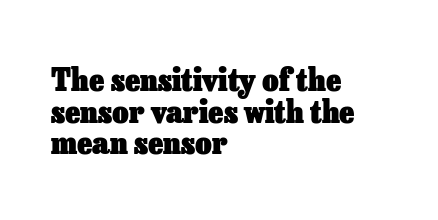
Tall strokes in this sample are plumb rather than angled. The ragged edge is on the right, which tells us the setting is flush left. The passage shown is typed in a proportional face where columns would drift. Does the weight exceed regular? Yes, all the way to bold.
